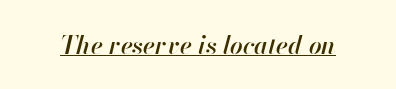
{"italic": "yes", "lean": "right", "slant_degrees": 13, "bold": "semi", "underline": "yes", "letter_spacing": "normal", "letter_spacing_em": 0.0, "glyph_px": 25}
